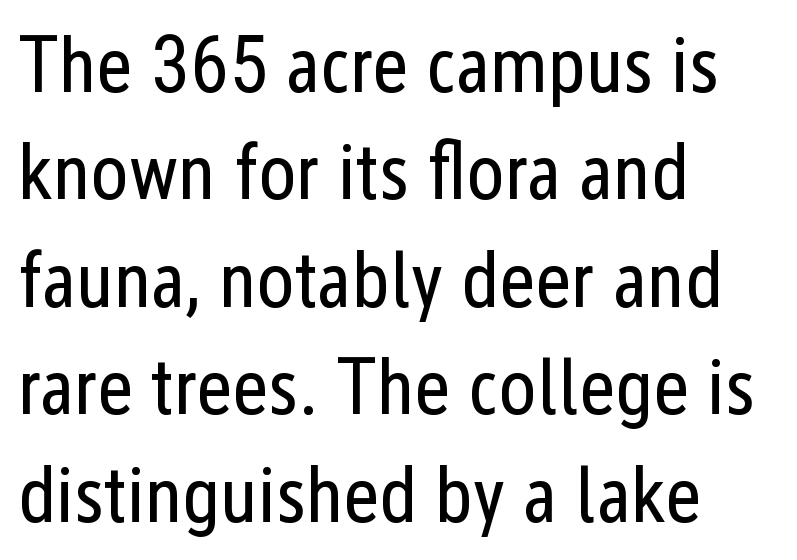
The image shows 79 px regular-weight, condensed sans-serif type, upright; set left-aligned, normal line spacing (1.36x), normal letter spacing, not underlined; low stroke contrast and a medium x-height.
